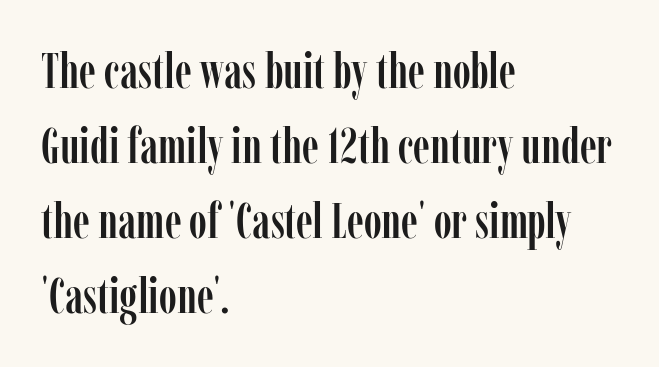
Q: Is the text italic (slanted)? A: No, it is upright.
Q: Is the typeface a serif or a sans-serif typeface? A: Serif.
Q: Is the text underlined? A: No.
Q: How is the paragraph aligned? A: Left-aligned.
Q: Is the spacing between letters normal or unusually wide? A: Normal.
Q: Is the spacing between lines tight, normal or loose? A: Normal.
Q: Width (condensed, normal, or wide)? A: Condensed.
Q: Stroke contrast? A: Low.
Q: x-height? A: Medium.
Q: Monospaced? A: No.
